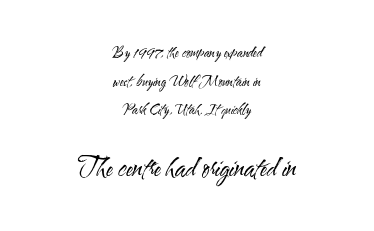
The font sits on the lighter half of the weight spectrum, regular included. Default kerning and tracking; the words read as compact shapes. Students, observe: this is what heavily led, spacious text looks like. This sample is center-justified, so both line endings float freely. Underline: absent.
